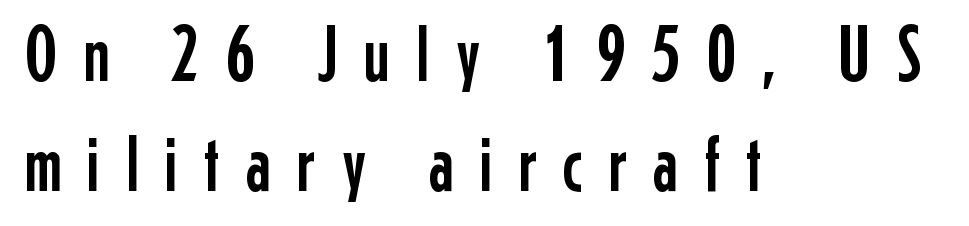
Q: Is the text italic (slanted)? A: No, it is upright.
Q: Is the typeface a serif or a sans-serif typeface? A: Sans-serif.
Q: Is the text underlined? A: No.
Q: How is the paragraph aligned? A: Left-aligned.
Q: Is the spacing between letters normal or unusually wide? A: Unusually wide.
Q: Is the spacing between lines tight, normal or loose? A: Normal.
Q: Width (condensed, normal, or wide)? A: Condensed.
Q: Stroke contrast? A: Low.
Q: x-height? A: Medium.
Q: Monospaced? A: No.
